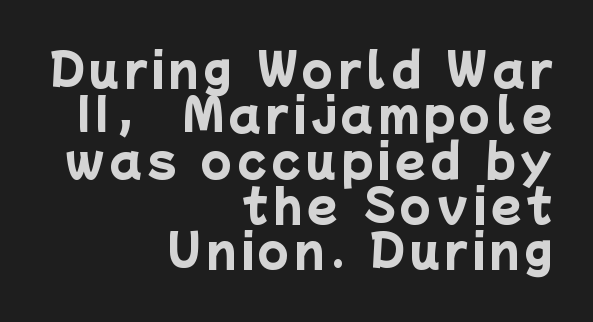
Rule under the text: the space is simply empty. The typesetting leans heavy: a genuine bold. Short and long lines alike share a common ending point at right. Proportional: the letters do not fall into vertical columns. You could barely slide anything between these rows. Each letter's strokes conclude bluntly, with no projecting serifs.
